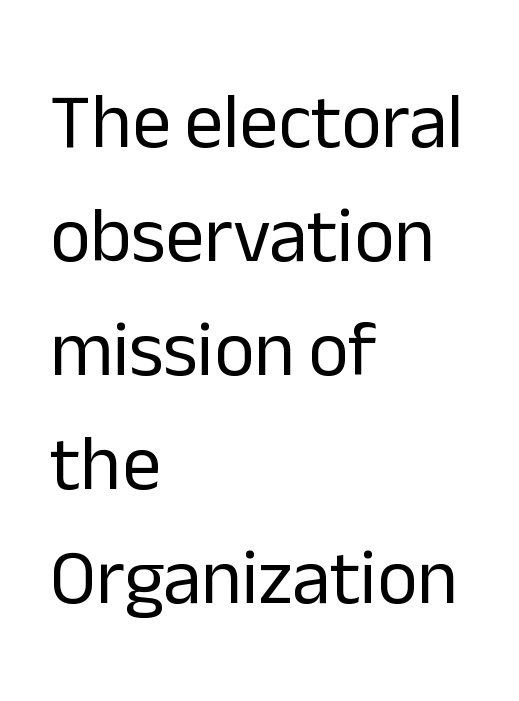
{"serif": "no", "italic": "no", "bold": "no", "weight": "regular", "width": "normal", "stroke_contrast": "low", "x_height": "medium", "monospaced": "no", "underline": "no", "align": "left", "line_spacing": "normal", "line_spacing_ratio": 1.48, "letter_spacing": "normal", "letter_spacing_em": 0.0, "glyph_px": 77}
